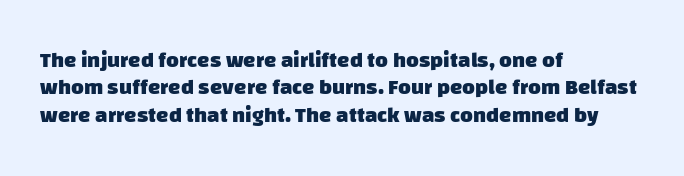
The image shows 22 px bold type; set left-aligned, line spacing 1.24x, normal letter spacing, not underlined.
